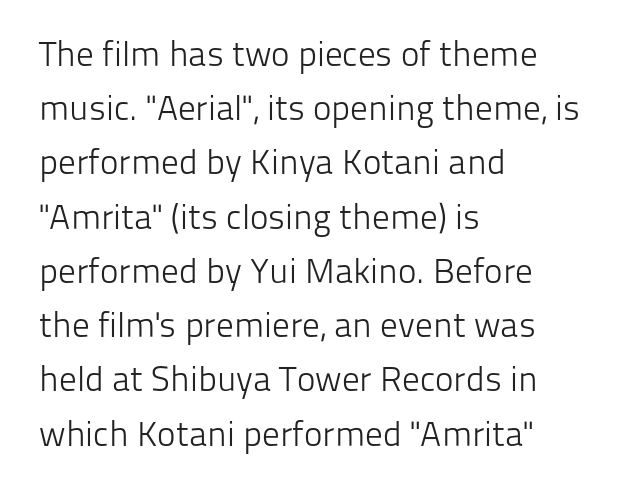
The face used here is rendered with its standard letterfit. The rows are spaced the way most documents space them. A typesetter would call this proportional, since set widths differ per character. Lines of text with bare space underneath. A quiet, ordinary-to-light weight characterises the typeface.
